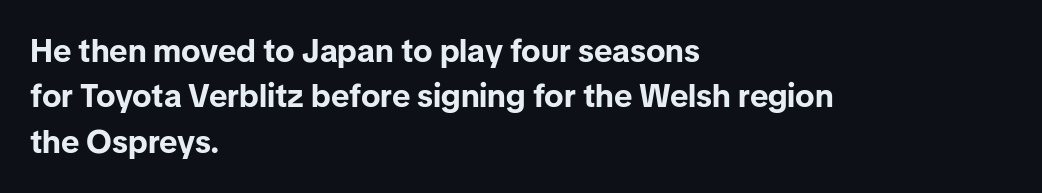
The image shows 32 px bold sans-serif type, upright; set left-aligned, normal line spacing (1.42x), normal letter spacing, not underlined; low stroke contrast and a medium x-height.
